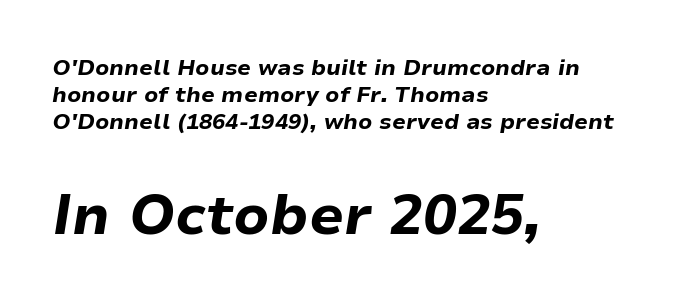
Heft: maximum for text — a bold. Inter-character spacing is left at the font's built-in metrics. Here the designer chose a conventional face with non-uniform glyph widths. In CSS terms this would be text-align: left.
